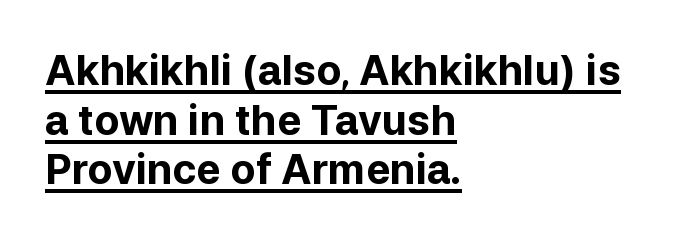
{"serif": "no", "italic": "no", "bold": "yes", "weight": "bold", "width": "normal", "stroke_contrast": "low", "x_height": "medium", "monospaced": "no", "underline": "yes", "align": "left", "line_spacing_ratio": 1.21, "letter_spacing": "normal", "letter_spacing_em": 0.0, "glyph_px": 41}
